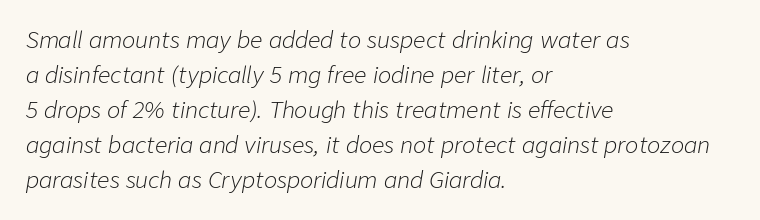
{"italic": "yes", "lean": "right", "slant_degrees": 9, "bold": "no", "underline": "no", "align": "left", "line_spacing": "normal", "line_spacing_ratio": 1.59, "letter_spacing": "normal", "letter_spacing_em": 0.0, "glyph_px": 22}
